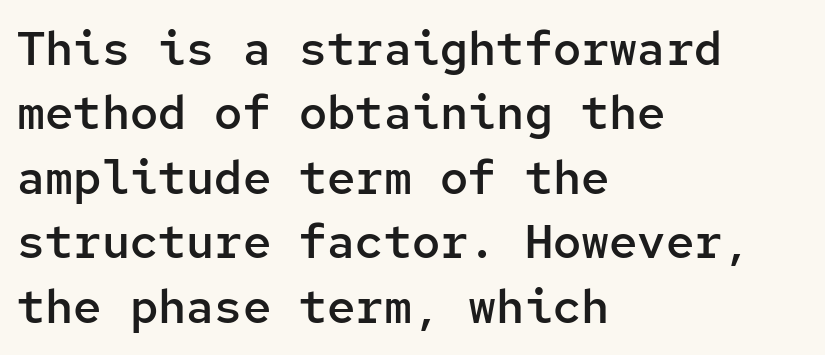
The image shows 47 px semibold sans-serif type, upright, monospaced; set left-aligned, normal line spacing (1.37x), normal letter spacing, not underlined; low stroke contrast and a medium x-height.
